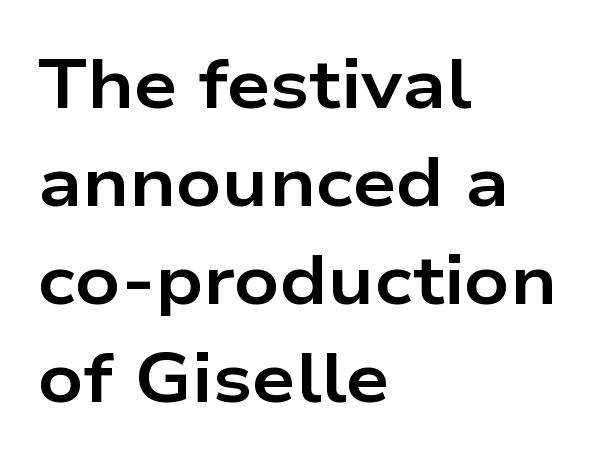
{"serif": "no", "italic": "no", "bold": "yes", "weight": "bold", "width": "wide", "stroke_contrast": "low", "x_height": "medium", "monospaced": "no", "underline": "no", "align": "left", "line_spacing": "normal", "line_spacing_ratio": 1.42, "letter_spacing": "normal", "letter_spacing_em": 0.0, "glyph_px": 69}
